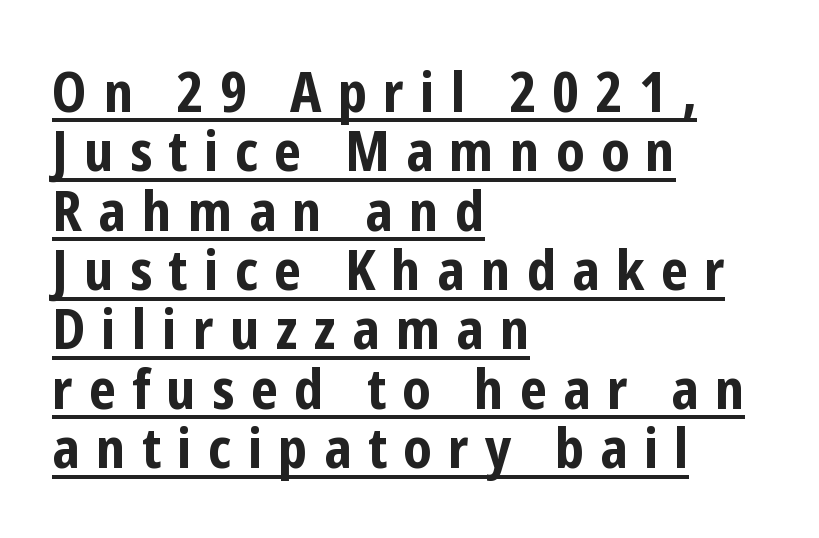
Q: Is the text bold? A: Yes.
Q: Is the text italic (slanted)? A: No, it is upright.
Q: Is the typeface a serif or a sans-serif typeface? A: Sans-serif.
Q: Is the text underlined? A: Yes.
Q: How is the paragraph aligned? A: Left-aligned.
Q: Is the spacing between letters normal or unusually wide? A: Unusually wide.
Q: Is the spacing between lines tight, normal or loose? A: Tight.
Q: Width (condensed, normal, or wide)? A: Condensed.
Q: Stroke contrast? A: Low.
Q: x-height? A: Medium.
Q: Monospaced? A: No.
